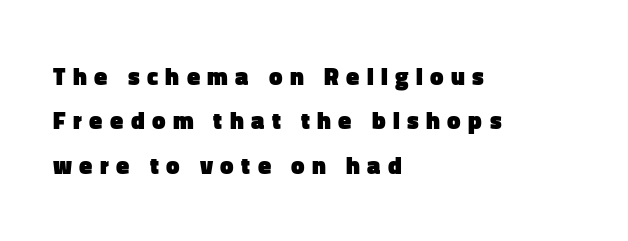
The image shows 24 px bold type, upright; set left-aligned, line spacing 1.85x, unusually wide letter spacing (+0.31 em), not underlined.
